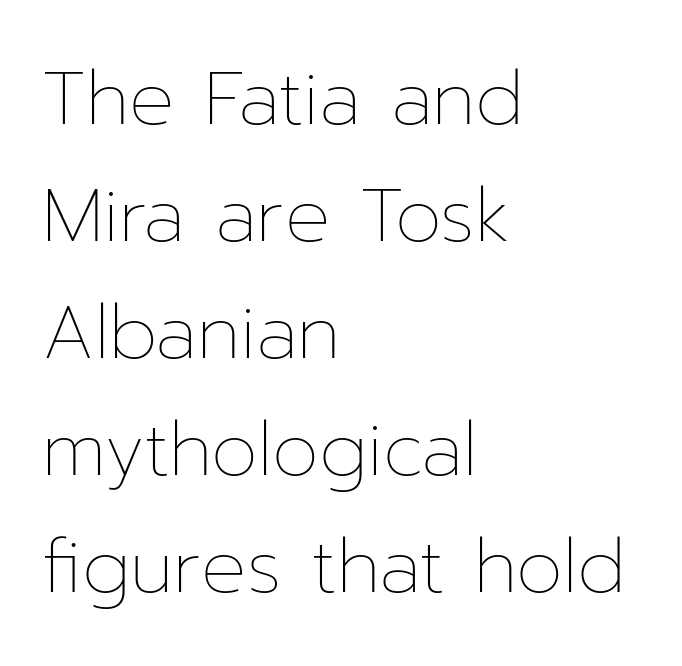
The font's upright variant was chosen for this text. Counters stay open thanks to moderate or lighter strokes. This block has exactly the height ordinary leading produces. Descenders hang freely into open space. Line starts are locked; line ends wander. The passage shown is typed in a proportional face where columns would drift.
